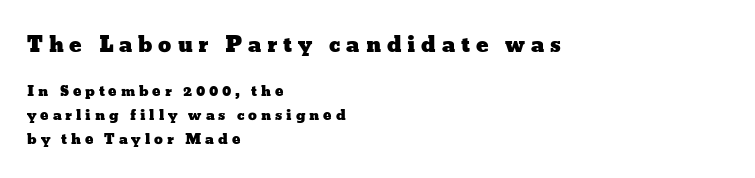
The image shows 21 px text type, upright; set left-aligned, normal line spacing (1.69x), unusually wide letter spacing (+0.28 em), not underlined; the first (top) block is 1.5x larger.
